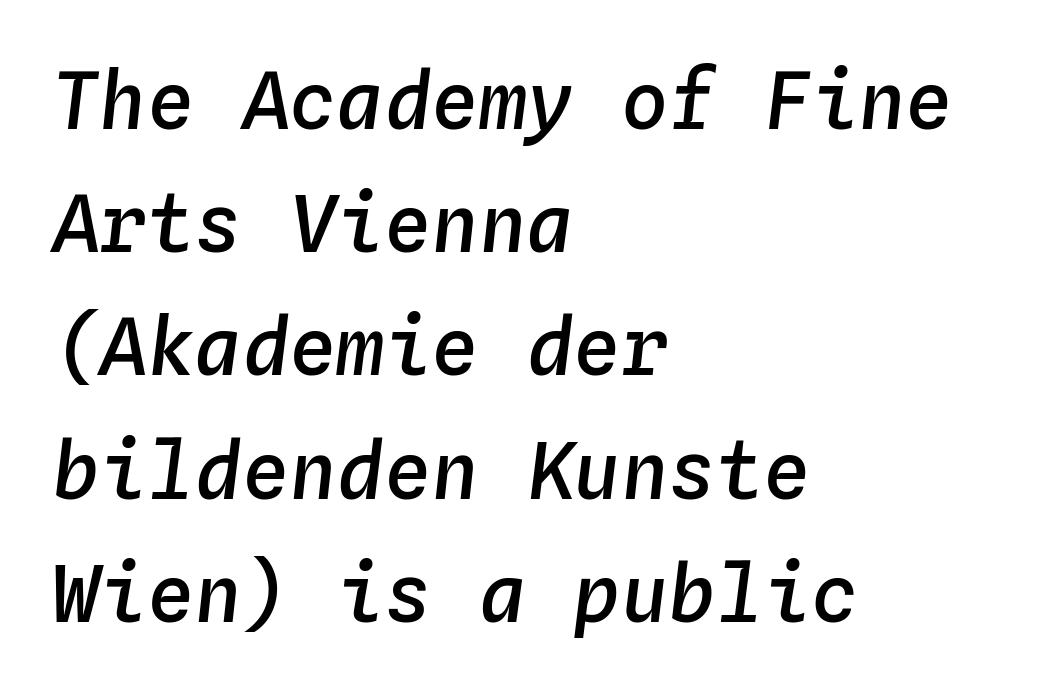
The image shows 79 px semibold type, italic (leaning right), monospaced; set left-aligned, normal line spacing (1.56x), normal letter spacing, not underlined; low stroke contrast and a medium x-height.
